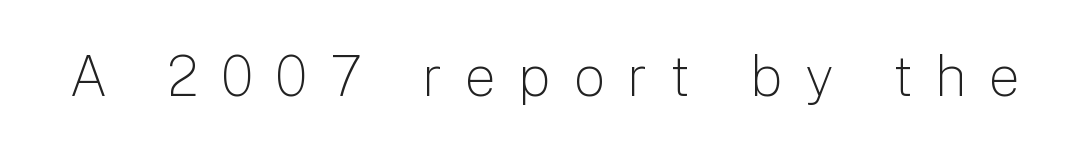
The passage shown is not underscored anywhere. In terms of letterspacing, this is a distinctly airy, spread setting. The axis of the letterforms is exactly vertical. Ink coverage per letter is moderate at most. A typesetter would call this proportional, since set widths differ per character.
